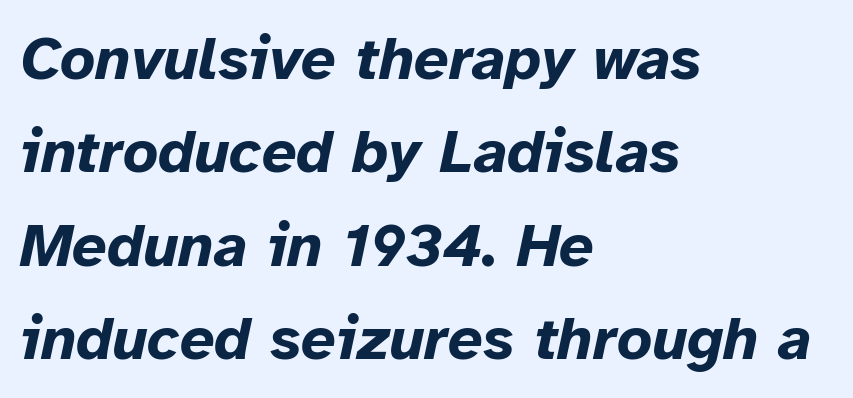
Q: Is the text bold? A: Yes.
Q: Is the text italic (slanted)? A: Yes, it leans right by about 12 degrees.
Q: Is the text underlined? A: No.
Q: How is the paragraph aligned? A: Left-aligned.
Q: Is the spacing between letters normal or unusually wide? A: Normal.
Q: Is the spacing between lines tight, normal or loose? A: Normal.
Q: Width (condensed, normal, or wide)? A: Normal.
Q: Stroke contrast? A: Low.
Q: x-height? A: Medium.
Q: Monospaced? A: No.
